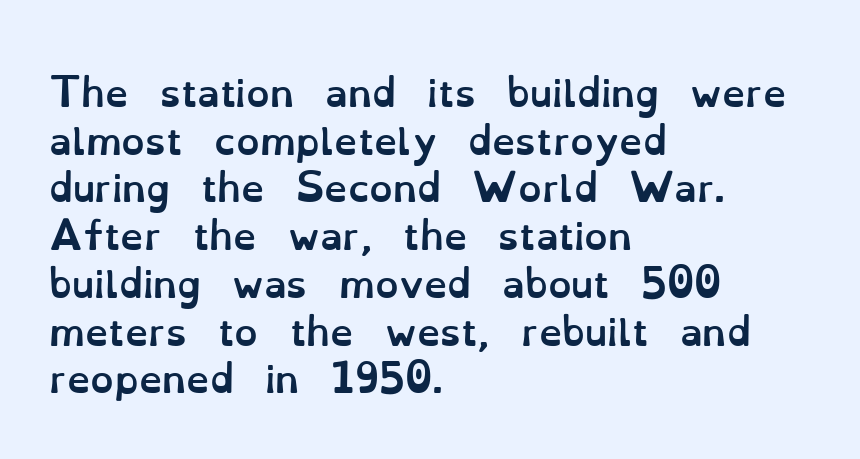
Set as a true bold cut, around the 700 mark. Layout note: lines flush left. Only glyphs here, with clear space below each row. Characters remain perfectly vertical along every line. What's the leading like? Ordinary, nothing unusual.
